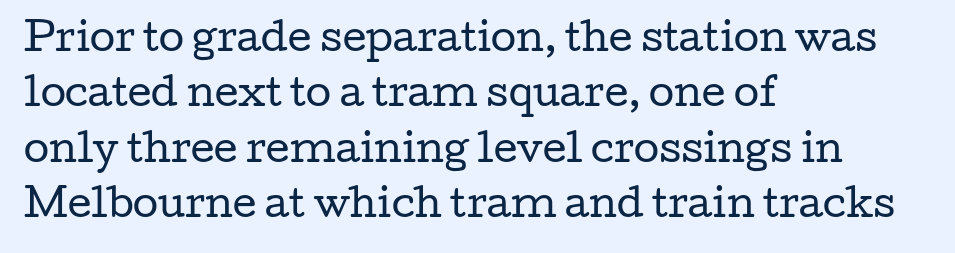
{"serif": "yes", "italic": "no", "bold": "no", "weight": "regular", "width": "wide", "stroke_contrast": "low", "x_height": "medium", "monospaced": "no", "underline": "no", "align": "left", "line_spacing": "normal", "line_spacing_ratio": 1.5, "letter_spacing": "normal", "letter_spacing_em": 0.0, "glyph_px": 37}
